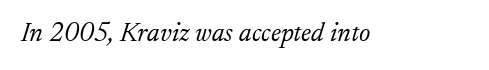
The image shows 27 px text type, italic (leaning right); set normal letter spacing, not underlined.
